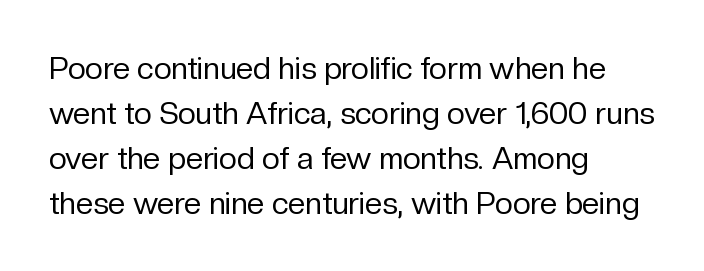
Casual observation: everything's shoved over to the left. The line texture is even and compact thanks to regular tracking. A bare baseline throughout the passage. Each letter's strokes conclude bluntly, with no projecting serifs. The letters advance in unequal steps, a hallmark of proportional type. Is the stroke heavy? The answer is a plain regular-or-lighter.
